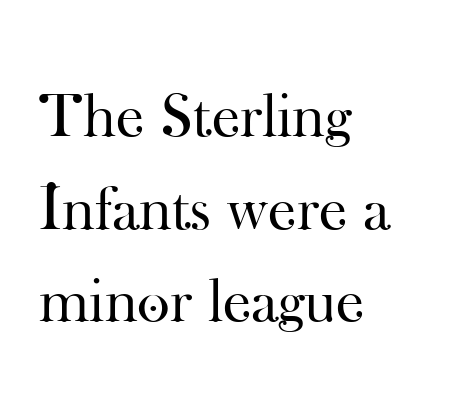
The image shows 63 px regular-weight serif type, upright; set left-aligned, normal line spacing (1.47x), normal letter spacing, not underlined; high stroke contrast and a small x-height.
